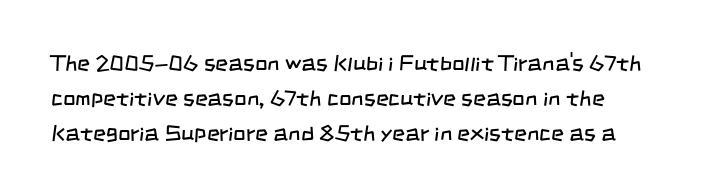
The image shows 22 px text type; set normal line spacing (1.58x), normal letter spacing, not underlined.
